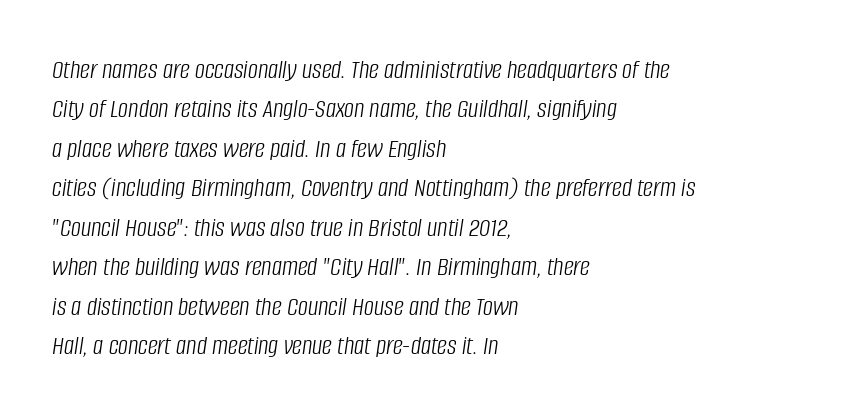
{"italic": "yes", "lean": "right", "slant_degrees": 8, "bold": "no", "weight": "light", "width": "condensed", "stroke_contrast": "low", "x_height": "large", "monospaced": "no", "underline": "no", "align": "left", "line_spacing": "normal", "line_spacing_ratio": 1.41, "letter_spacing": "normal", "letter_spacing_em": 0.0, "glyph_px": 28}
